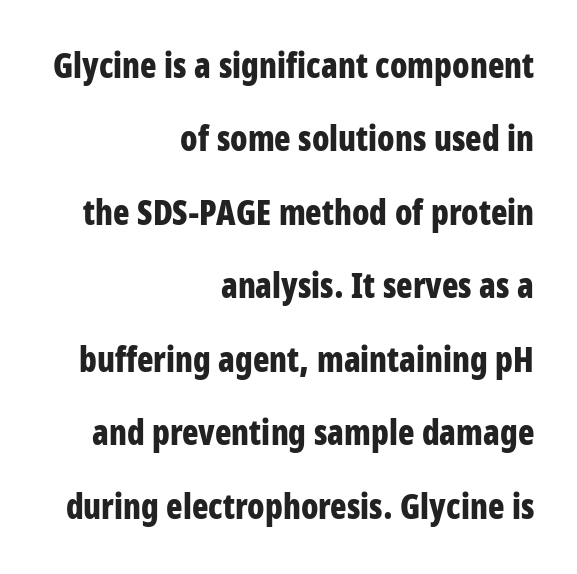
Reading down the column, the eye jumps a long way to each next line. Descenders are the only things crossing below the line. A typesetter would label this face a sans. Students, note that the glyphs here touch the page at normal intervals. Varying glyph widths throughout — classic text-font behaviour.
